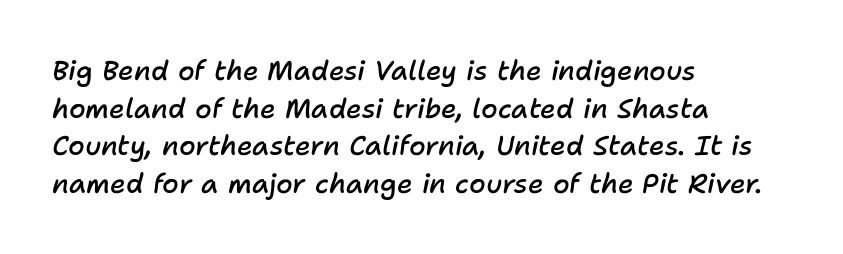
This is the in-between weight designers call semibold or demi. Teacher's note: observe the even left margin — that is flush-left alignment. Horizontal bands of white between lines are of average thickness. You could call the tracking neutral — neither tight nor loose. The glyphs look as if they've been sheared to an angle. A bare baseline throughout the passage.
